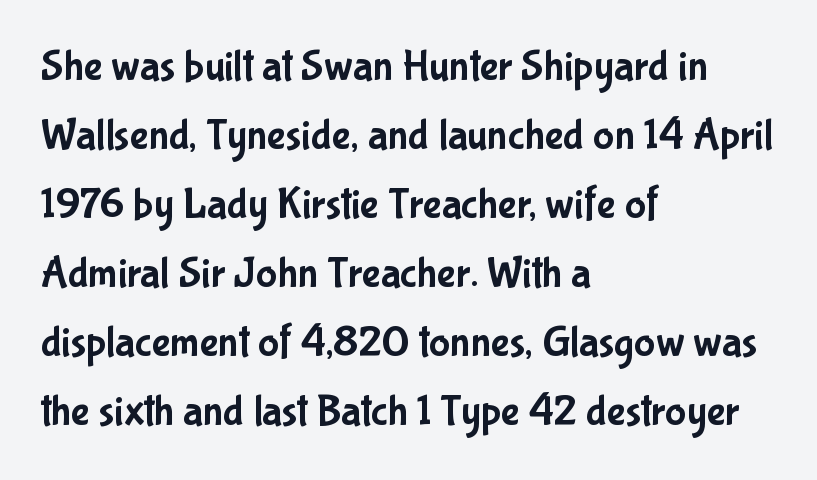
{"serif": "no", "italic": "no", "width": "condensed", "stroke_contrast": "low", "x_height": "medium", "monospaced": "no", "underline": "no", "align": "left", "line_spacing": "normal", "line_spacing_ratio": 1.57, "letter_spacing": "normal", "letter_spacing_em": 0.0, "glyph_px": 44}
